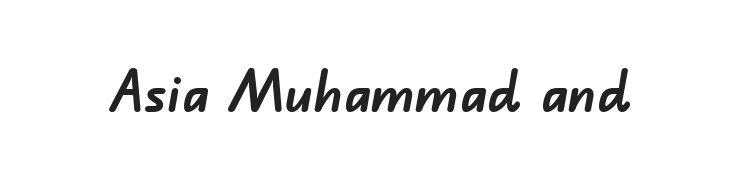
Q: Is the text bold? A: Yes.
Q: Is the typeface a serif or a sans-serif typeface? A: Sans-serif.
Q: Is the text underlined? A: No.
Q: Is the spacing between letters normal or unusually wide? A: Normal.
Q: Width (condensed, normal, or wide)? A: Normal.
Q: Stroke contrast? A: Low.
Q: x-height? A: Small.
Q: Monospaced? A: No.
